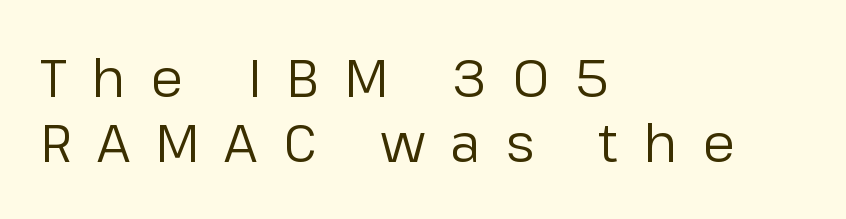
Each letter keeps its own natural width here, so spacing adapts to shape. Unbolded letterforms with no extra heft. Ordinary non-slanted type is in use. Horizontal alignment here is leftward, the default for most running prose. The rendering shows plain stroke endings on the letterforms — a sans-serif design. Underline: absent.
